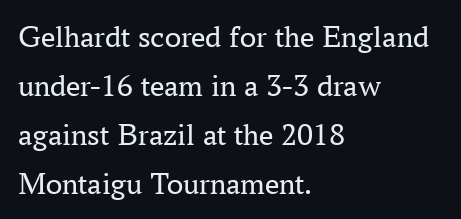
Q: Is the text bold? A: No.
Q: Is the text italic (slanted)? A: No, it is upright.
Q: Is the typeface a serif or a sans-serif typeface? A: Serif.
Q: Is the text underlined? A: No.
Q: How is the paragraph aligned? A: Left-aligned.
Q: Is the spacing between letters normal or unusually wide? A: Normal.
Q: Is the spacing between lines tight, normal or loose? A: Normal.
Q: Width (condensed, normal, or wide)? A: Normal.
Q: Stroke contrast? A: Medium.
Q: x-height? A: Medium.
Q: Monospaced? A: No.
